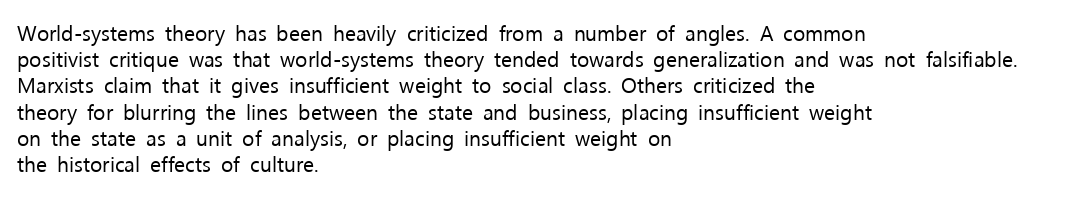
The image shows 21 px text type, upright; set left-aligned, normal line spacing (1.25x), normal letter spacing, not underlined.
